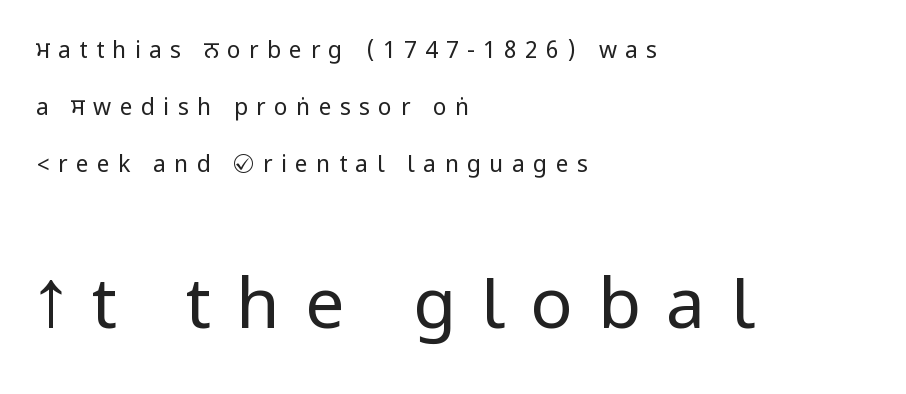
{"serif": "no", "italic": "no", "bold": "no", "weight": "regular", "width": "condensed", "stroke_contrast": "low", "underline": "no", "align": "left", "line_spacing": "loose", "line_spacing_ratio": 2.48, "letter_spacing": "wide", "letter_spacing_em": 0.36, "larger_block": "second", "size_ratio": 3.04, "glyph_px": 70}
